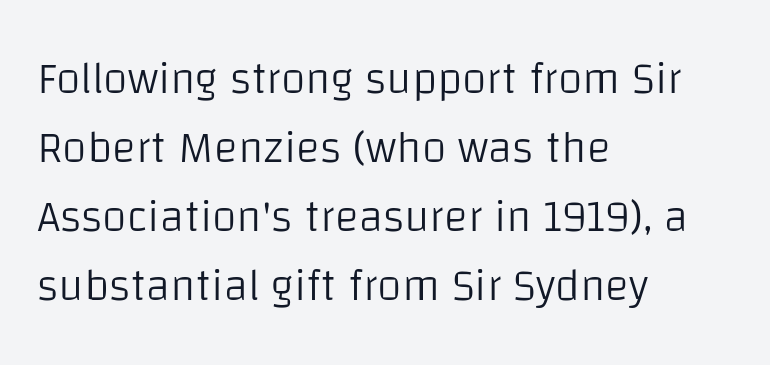
The typesetter chose a ragged-right arrangement here. A typesetter would call this zero additional tracking. The lines sit at an ordinary, default distance from one another. Each letter's strokes conclude bluntly, with no projecting serifs.
